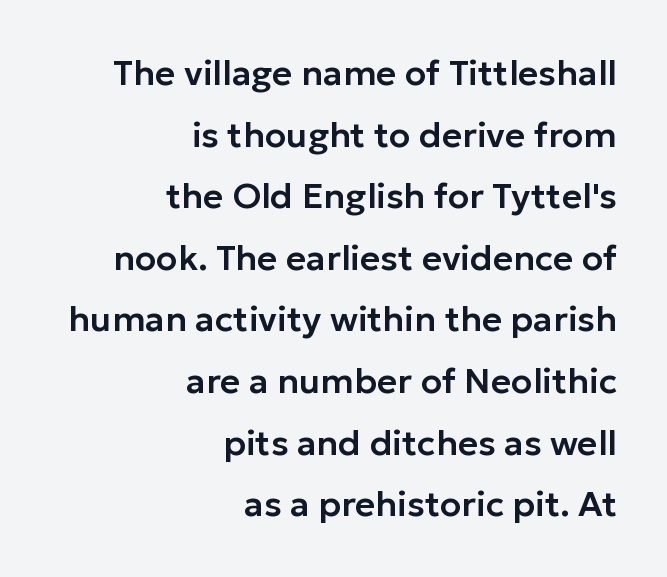
The image shows 35 px sans-serif type, upright; set right-aligned, line spacing 1.76x, normal letter spacing, not underlined; low stroke contrast and a medium x-height.
